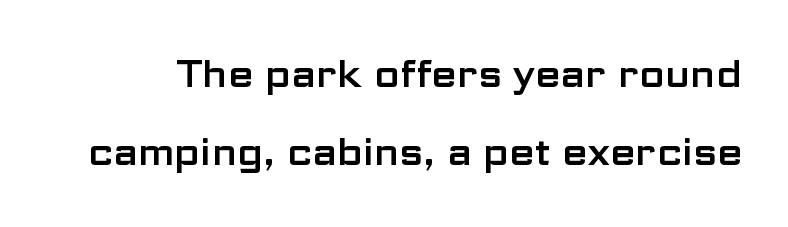
Varying glyph widths throughout — classic text-font behaviour. Horizontal bands of white between lines are thick stripes. Each letter's strokes conclude bluntly, with no projecting serifs. The typography opts for an upright posture over an oblique one. The passage shown is not underscored anywhere. Between one letter and the next there's only the usual sliver of space.
